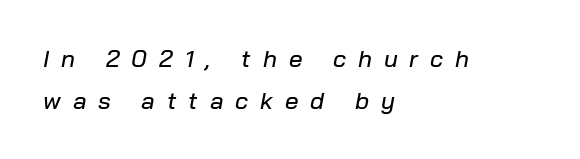
The image shows 24 px text type, italic (leaning right); set left-aligned, line spacing 1.77x, unusually wide letter spacing (+0.5 em), not underlined.
